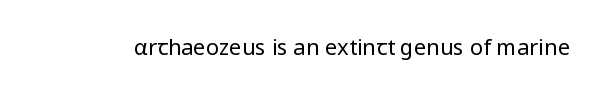
{"italic": "no", "bold": "no", "underline": "no", "letter_spacing": "normal", "letter_spacing_em": 0.0, "glyph_px": 22}
